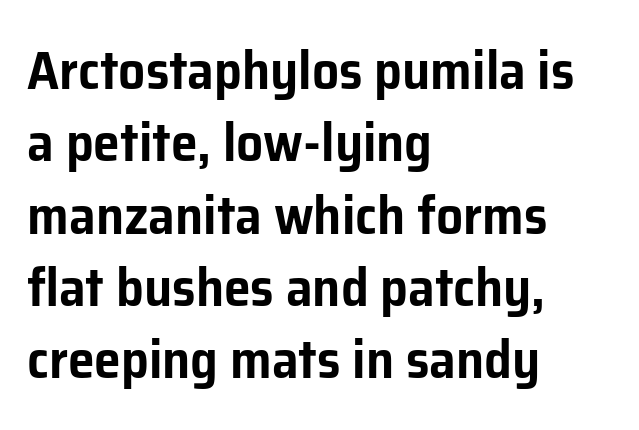
The image shows 54 px sans-serif type, upright; set left-aligned, normal line spacing (1.34x), normal letter spacing, not underlined; low stroke contrast and a medium x-height.
